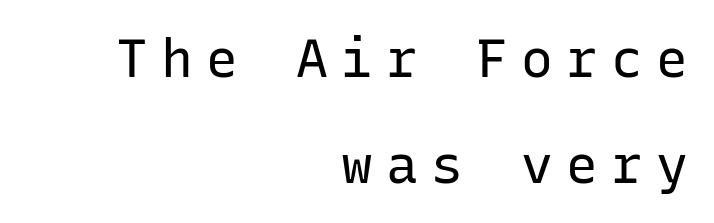
{"serif": "no", "italic": "no", "bold": "no", "weight": "regular", "width": "normal", "stroke_contrast": "low", "x_height": "medium", "monospaced": "yes", "underline": "no", "align": "right", "line_spacing": "loose", "line_spacing_ratio": 2.0, "letter_spacing": "wide", "letter_spacing_em": 0.25, "glyph_px": 53}
